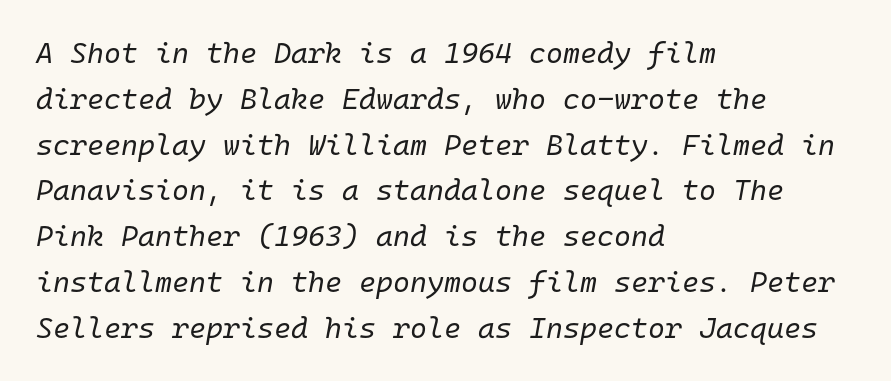
Q: Is the text bold? A: No.
Q: Is the text italic (slanted)? A: Yes, it leans right by about 10 degrees.
Q: Is the text underlined? A: No.
Q: How is the paragraph aligned? A: Left-aligned.
Q: Is the spacing between letters normal or unusually wide? A: Normal.
Q: Is the spacing between lines tight, normal or loose? A: Normal.
Q: Width (condensed, normal, or wide)? A: Normal.
Q: Stroke contrast? A: Low.
Q: x-height? A: Medium.
Q: Monospaced? A: Yes.
